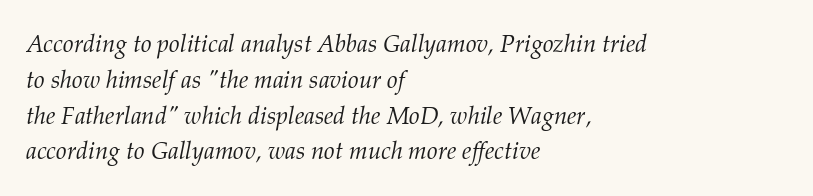
{"italic": "yes", "lean": "right", "slant_degrees": 12, "bold": "no", "underline": "no", "align": "left", "line_spacing": "normal", "line_spacing_ratio": 1.49, "letter_spacing": "normal", "letter_spacing_em": 0.0, "glyph_px": 24}
